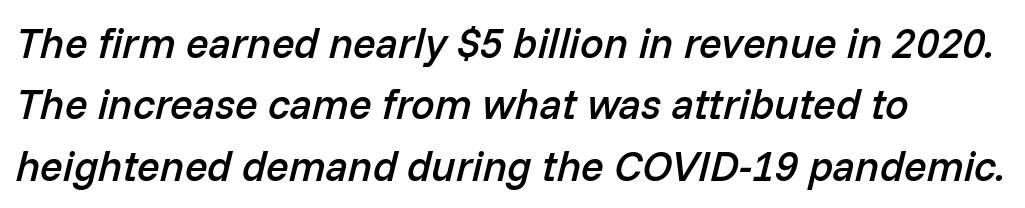
Q: Is the text bold? A: Semi-bold.
Q: Is the text italic (slanted)? A: Yes, it leans right by about 14 degrees.
Q: Is the text underlined? A: No.
Q: How is the paragraph aligned? A: Left-aligned.
Q: Is the spacing between letters normal or unusually wide? A: Normal.
Q: Is the spacing between lines tight, normal or loose? A: Normal.
Q: Width (condensed, normal, or wide)? A: Normal.
Q: Stroke contrast? A: Low.
Q: x-height? A: Medium.
Q: Monospaced? A: No.
